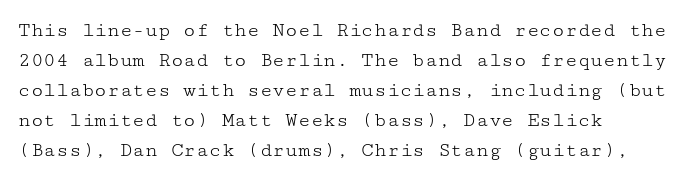
Q: Is the text bold? A: No.
Q: Is the text italic (slanted)? A: No, it is upright.
Q: Is the text underlined? A: No.
Q: How is the paragraph aligned? A: Left-aligned.
Q: Is the spacing between letters normal or unusually wide? A: Normal.
Q: Is the spacing between lines tight, normal or loose? A: Normal.
